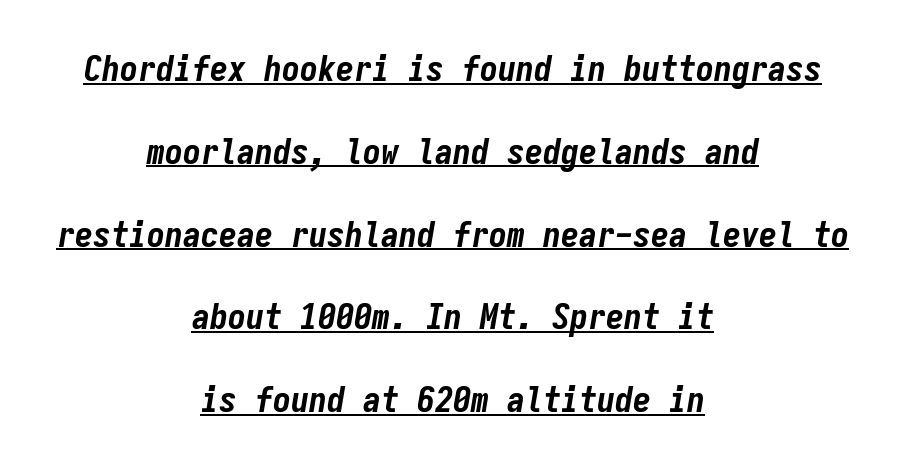
The image shows 36 px bold, condensed type, italic (leaning right), monospaced; set centered, loose line spacing (2.3x), normal letter spacing, underlined; low stroke contrast and a medium x-height.
